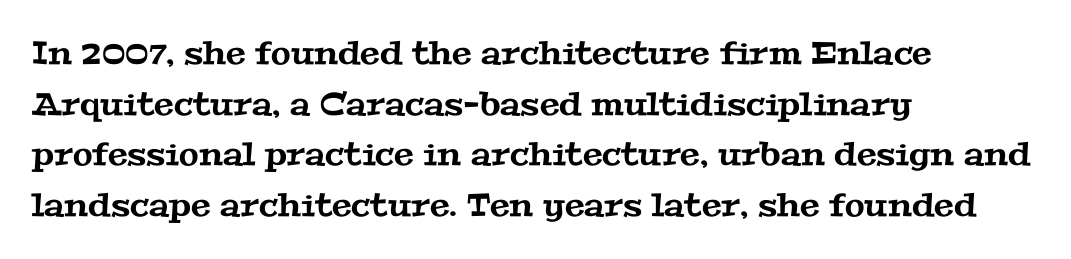
Q: Is the typeface a serif or a sans-serif typeface? A: Serif.
Q: Is the text underlined? A: No.
Q: How is the paragraph aligned? A: Left-aligned.
Q: Is the spacing between letters normal or unusually wide? A: Normal.
Q: Is the spacing between lines tight, normal or loose? A: Normal.
Q: Width (condensed, normal, or wide)? A: Wide.
Q: Stroke contrast? A: Medium.
Q: x-height? A: Medium.
Q: Monospaced? A: No.
